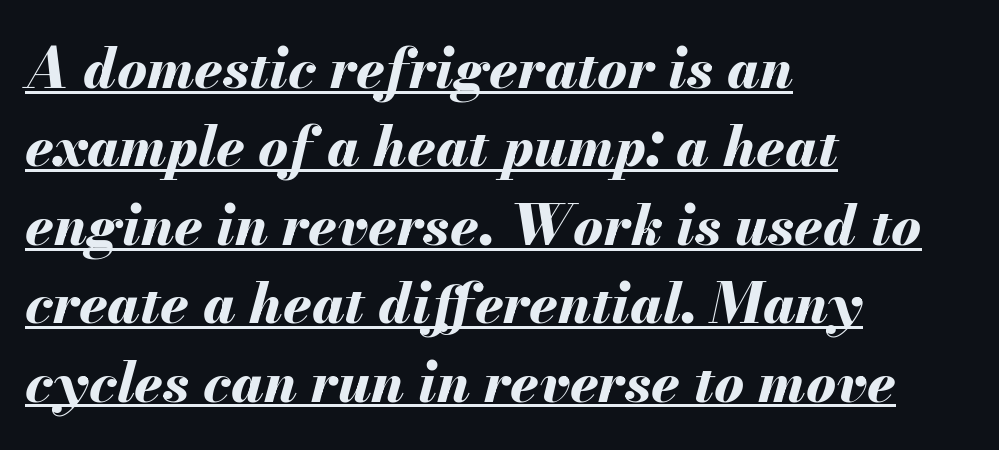
The image shows 56 px bold type, italic (leaning right); set left-aligned, normal line spacing (1.4x), normal letter spacing, underlined; medium stroke contrast and a small x-height.
